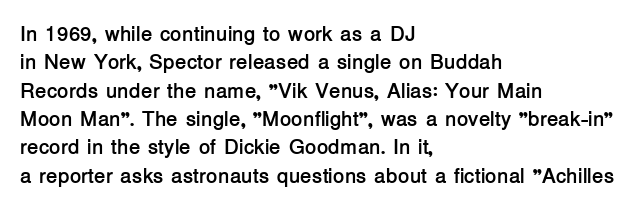
{"italic": "no", "bold": "yes", "underline": "no", "align": "left", "line_spacing": "normal", "line_spacing_ratio": 1.35, "letter_spacing": "normal", "letter_spacing_em": 0.0, "glyph_px": 21}
